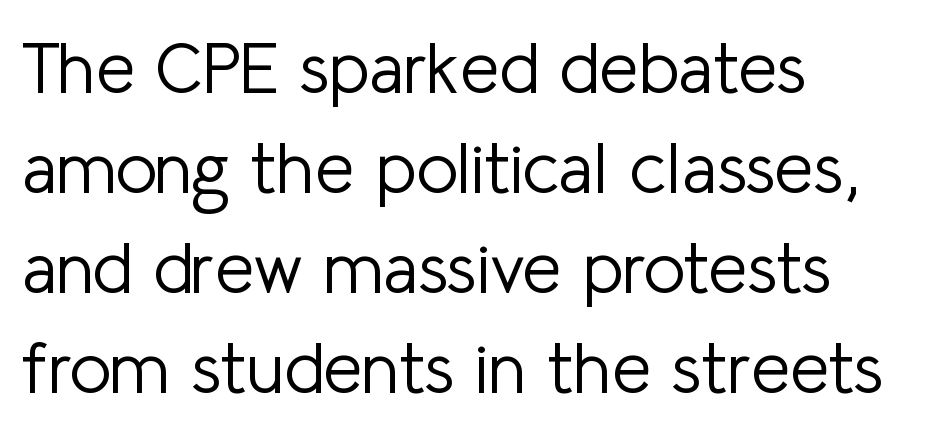
Q: Is the text bold? A: No.
Q: Is the text italic (slanted)? A: No, it is upright.
Q: Is the typeface a serif or a sans-serif typeface? A: Sans-serif.
Q: Is the text underlined? A: No.
Q: How is the paragraph aligned? A: Left-aligned.
Q: Is the spacing between letters normal or unusually wide? A: Normal.
Q: Is the spacing between lines tight, normal or loose? A: Normal.
Q: Width (condensed, normal, or wide)? A: Normal.
Q: Stroke contrast? A: Low.
Q: x-height? A: Medium.
Q: Monospaced? A: No.
